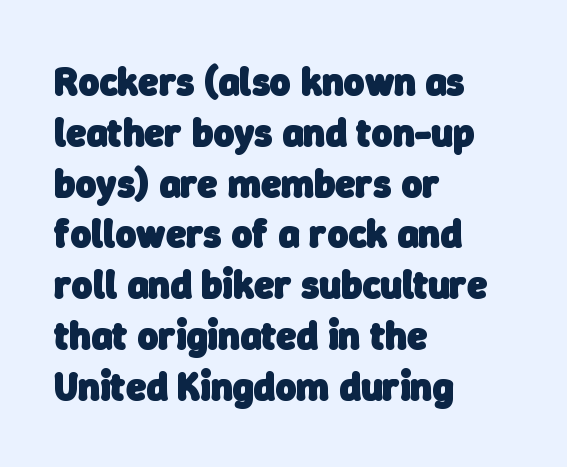
{"serif": "no", "bold": "yes", "weight": "heavy", "width": "normal", "stroke_contrast": "low", "x_height": "medium", "monospaced": "no", "underline": "no", "align": "left", "line_spacing": "normal", "line_spacing_ratio": 1.27, "letter_spacing": "normal", "letter_spacing_em": 0.0, "glyph_px": 40}
